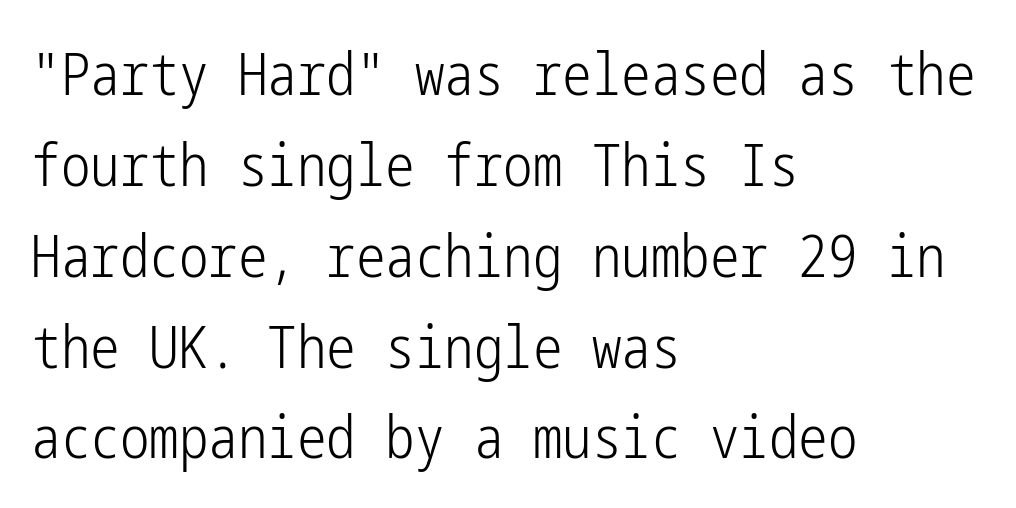
Q: Is the text bold? A: No.
Q: Is the text italic (slanted)? A: No, it is upright.
Q: Is the typeface a serif or a sans-serif typeface? A: Sans-serif.
Q: Is the text underlined? A: No.
Q: How is the paragraph aligned? A: Left-aligned.
Q: Is the spacing between letters normal or unusually wide? A: Normal.
Q: Is the spacing between lines tight, normal or loose? A: Normal.
Q: Width (condensed, normal, or wide)? A: Condensed.
Q: Stroke contrast? A: Low.
Q: x-height? A: Medium.
